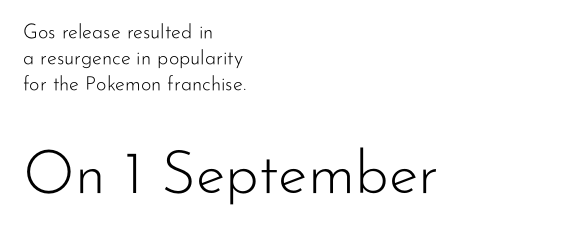
Q: Is the text bold? A: No.
Q: Is the text italic (slanted)? A: No, it is upright.
Q: Is the typeface a serif or a sans-serif typeface? A: Sans-serif.
Q: Is the text underlined? A: No.
Q: How is the paragraph aligned? A: Left-aligned.
Q: Is the spacing between letters normal or unusually wide? A: Normal.
Q: Is the spacing between lines tight, normal or loose? A: Normal.
Q: Which block of text is set in a larger size, the first (top) or the second (bottom)? A: The second (bottom) one.
Q: Width (condensed, normal, or wide)? A: Normal.
Q: Stroke contrast? A: Low.
Q: x-height? A: Small.
Q: Monospaced? A: No.
